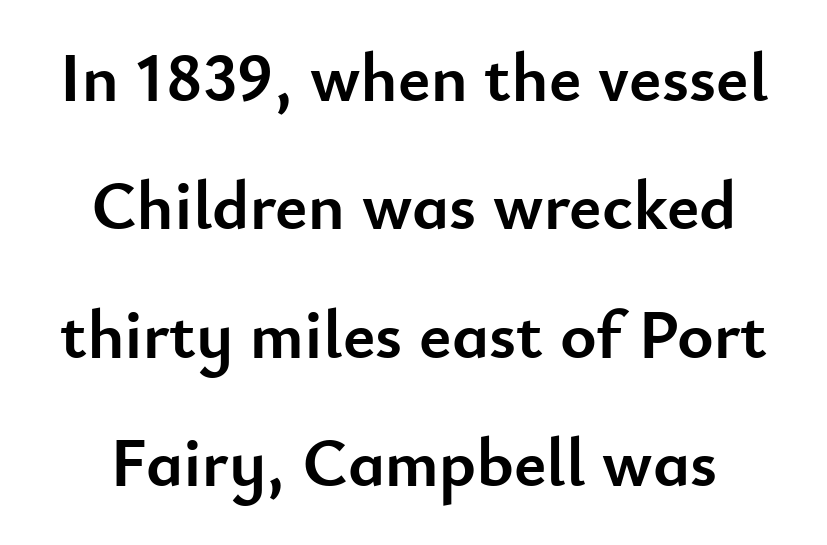
Clear beneath every line of the passage. The glyphs have the mass of a bold cut. Do the characters align in a grid? No, the font is proportional. Serifs: no, the terminals of the letterforms are clean. The tracking reads as untouched default to a designer's eye. The font's upright variant was chosen for this text.
